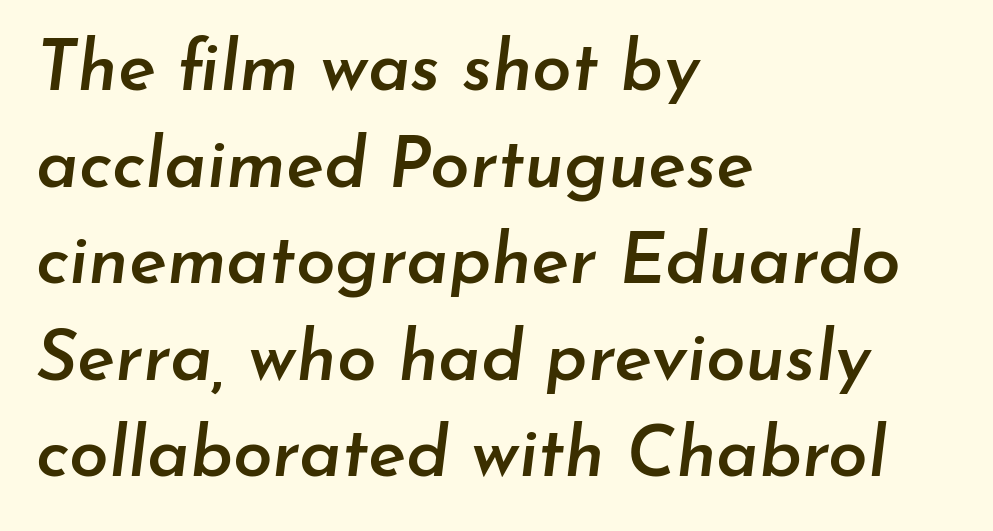
{"italic": "yes", "lean": "right", "slant_degrees": 7, "bold": "semi", "weight": "semibold", "width": "normal", "stroke_contrast": "low", "x_height": "small", "monospaced": "no", "underline": "no", "align": "left", "line_spacing": "normal", "line_spacing_ratio": 1.36, "letter_spacing": "normal", "letter_spacing_em": 0.0, "glyph_px": 71}
